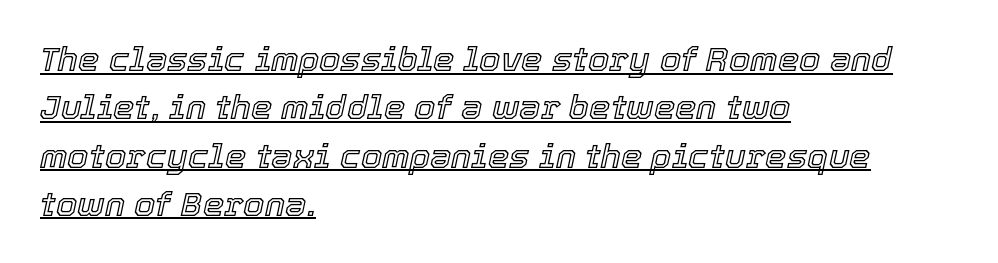
The image shows 34 px text type, italic (leaning right); set left-aligned, normal line spacing (1.42x), normal letter spacing, underlined; a medium x-height.
